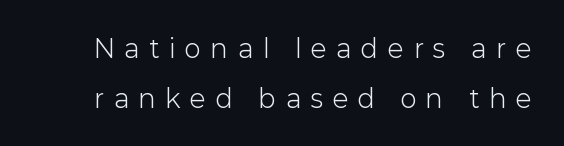
The image shows 25 px text type, upright; set loose line spacing (1.99x), unusually wide letter spacing (+0.4 em), not underlined.
